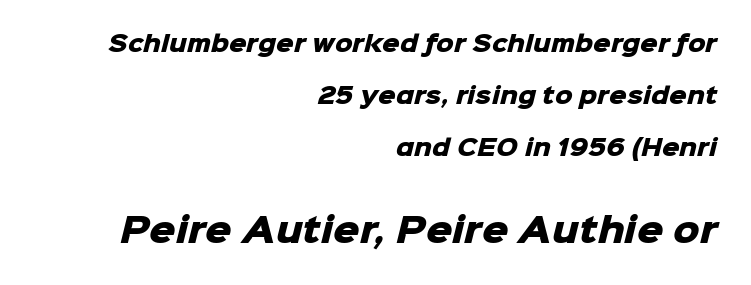
{"serif": "no", "bold": "yes", "weight": "heavy", "width": "normal", "stroke_contrast": "low", "x_height": "medium", "monospaced": "no", "underline": "no", "align": "right", "line_spacing": "loose", "line_spacing_ratio": 2.36, "letter_spacing": "normal", "letter_spacing_em": 0.0, "larger_block": "second", "size_ratio": 1.5, "glyph_px": 33}
